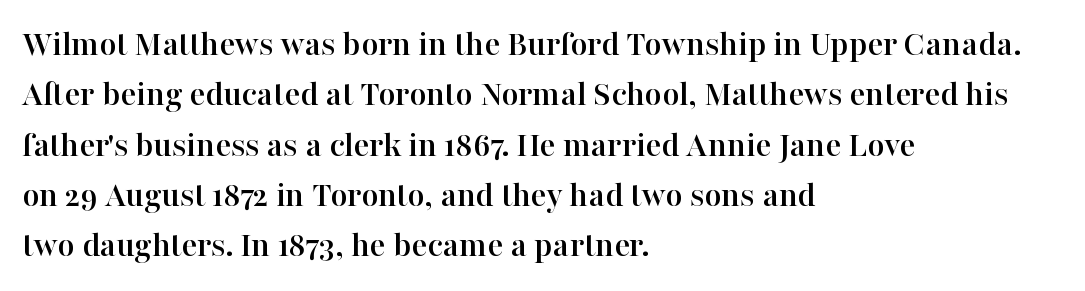
Q: Is the text italic (slanted)? A: No, it is upright.
Q: Is the typeface a serif or a sans-serif typeface? A: Serif.
Q: Is the text underlined? A: No.
Q: How is the paragraph aligned? A: Left-aligned.
Q: Is the spacing between letters normal or unusually wide? A: Normal.
Q: Is the spacing between lines tight, normal or loose? A: Normal.
Q: Width (condensed, normal, or wide)? A: Normal.
Q: Stroke contrast? A: High.
Q: x-height? A: Medium.
Q: Monospaced? A: No.
